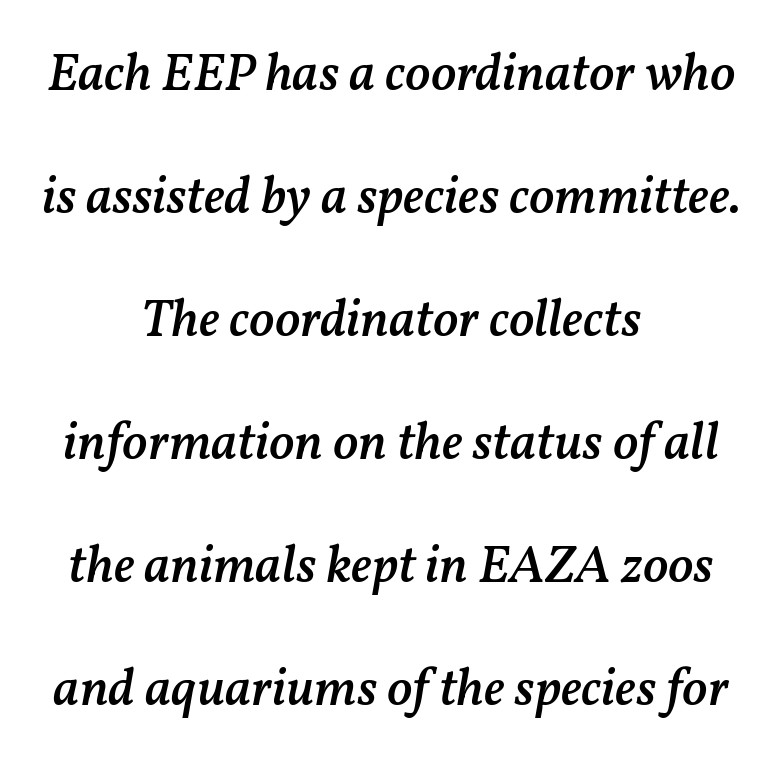
{"italic": "yes", "lean": "right", "slant_degrees": 11, "bold": "semi", "weight": "semibold", "width": "normal", "stroke_contrast": "medium", "x_height": "medium", "monospaced": "no", "underline": "no", "align": "center", "line_spacing": "loose", "line_spacing_ratio": 2.32, "letter_spacing": "normal", "letter_spacing_em": 0.0, "glyph_px": 53}
